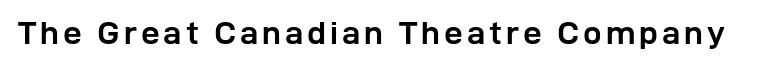
{"serif": "no", "italic": "no", "bold": "yes", "weight": "semibold", "width": "normal", "stroke_contrast": "low", "x_height": "medium", "monospaced": "no", "underline": "no", "glyph_px": 33}
